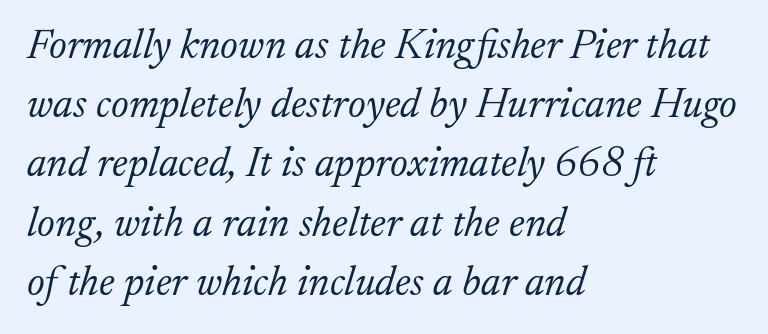
You could call the tracking neutral — neither tight nor loose. Has an underline been added? It has not. Look at the bottom of the vertical strokes: they flare into serifs here. Vertical spacing — default. This is oblique type, the kind used for emphasis or titles. The face looks like a standard text weight, possibly lighter.
